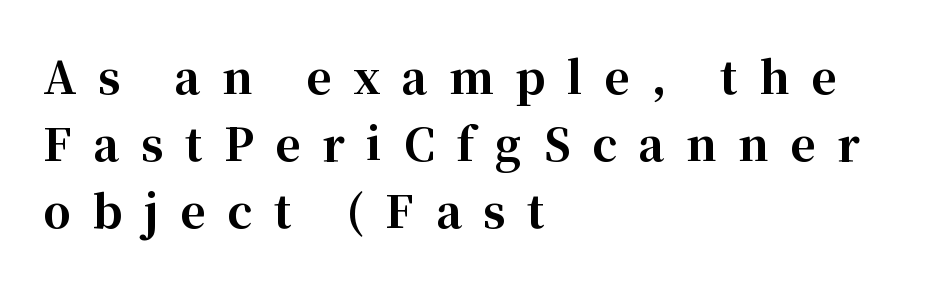
Q: Is the text bold? A: Yes.
Q: Is the text italic (slanted)? A: No, it is upright.
Q: Is the typeface a serif or a sans-serif typeface? A: Serif.
Q: Is the text underlined? A: No.
Q: How is the paragraph aligned? A: Left-aligned.
Q: Is the spacing between letters normal or unusually wide? A: Unusually wide.
Q: Is the spacing between lines tight, normal or loose? A: Normal.
Q: Width (condensed, normal, or wide)? A: Normal.
Q: Stroke contrast? A: High.
Q: x-height? A: Medium.
Q: Monospaced? A: No.
